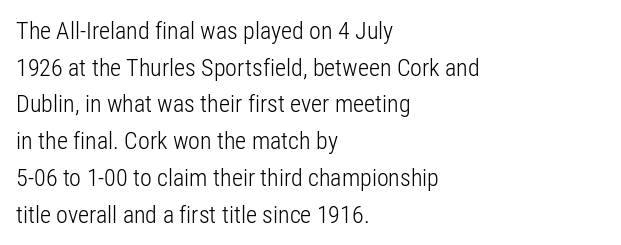
Standard letterfit; no display-style spreading of the glyphs. No chunkiness to these letters — they're not bold. This is roman type, the default non-slanted kind. Does the copy run flush right? No — it runs flush left.
